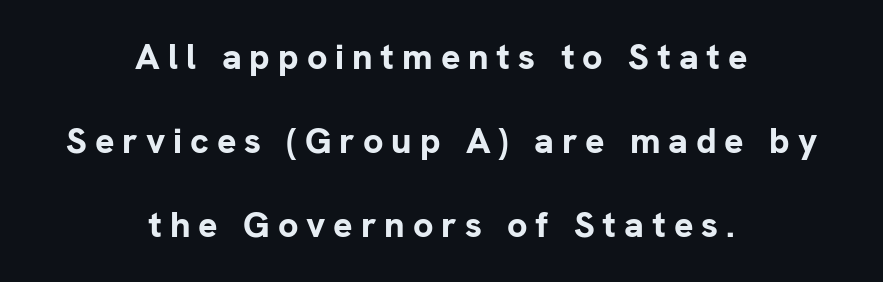
This rendering uses center alignment, leaving both contours irregular but symmetric. This sample has the flowing, uneven cadence of proportional lettering. The letters carry no serifs — their stems end cleanly without finishing strokes. The baseline area is clear. Leading: increased.
